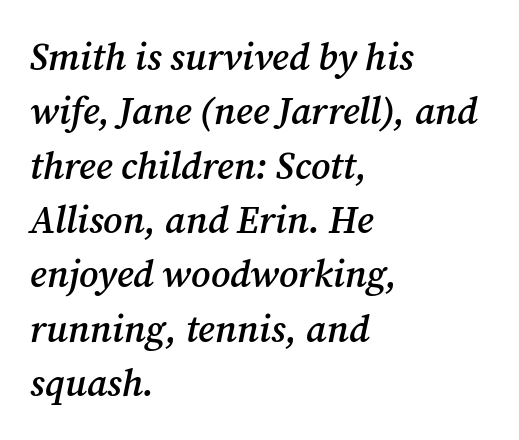
Q: Is the text bold? A: Semi-bold.
Q: Is the text italic (slanted)? A: Yes, it leans right by about 12 degrees.
Q: Is the typeface a serif or a sans-serif typeface? A: Serif.
Q: Is the text underlined? A: No.
Q: How is the paragraph aligned? A: Left-aligned.
Q: Is the spacing between letters normal or unusually wide? A: Normal.
Q: Is the spacing between lines tight, normal or loose? A: Normal.
Q: Width (condensed, normal, or wide)? A: Normal.
Q: Stroke contrast? A: Medium.
Q: x-height? A: Medium.
Q: Monospaced? A: No.
